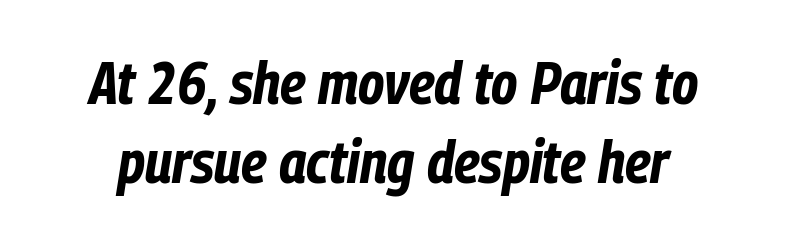
Notice how the stems are inclined rather than vertical — that's the hallmark of italics. Spacing verdict: proportional, widths tailored to each character. The leading is moderate, giving the passage an even texture. As a designer I'd log this as weight 700, bold. Letter spacing: default. A bare baseline throughout the passage.
